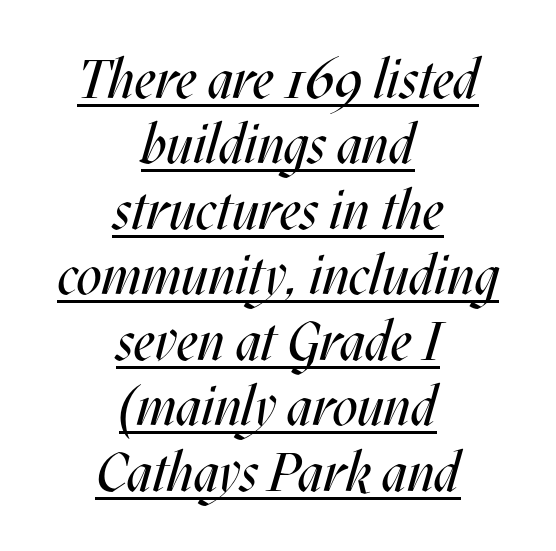
No heavy texture on the line: the type isn't bold. Typeset on center — no edge is straight. Characters are canted at an angle relative to the baseline's perpendicular. The letters sit at their default tracking, neither squeezed nor spread.
